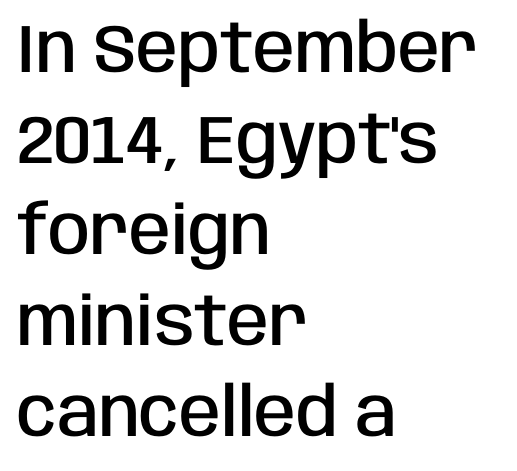
Unlike a traditional serif, this face leaves its strokes unadorned. The compositor pushed each line to the left boundary. Between one letter and the next there's only the usual sliver of space. Letters rest on an invisible, unmarked baseline. The block of text has a typical density, with ordinary space between rows. Stroke thickness is moderately raised; the sample reads as semibold.
